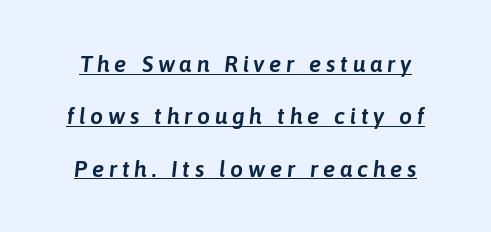
The image shows 23 px text type, italic (leaning right); set loose line spacing (2.28x), unusually wide letter spacing (+0.2 em), underlined.
